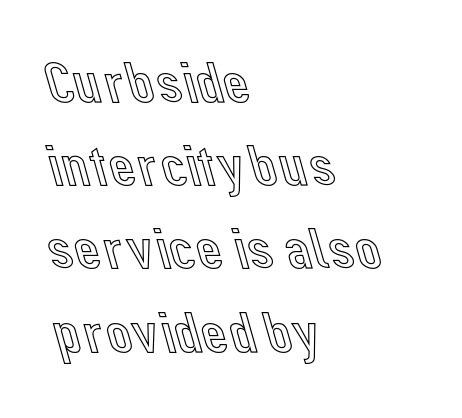
Q: Is the text italic (slanted)? A: Yes.
Q: Is the text underlined? A: No.
Q: How is the paragraph aligned? A: Left-aligned.
Q: Is the spacing between letters normal or unusually wide? A: Normal.
Q: Is the spacing between lines tight, normal or loose? A: Normal.
Q: Width (condensed, normal, or wide)? A: Normal.
Q: x-height? A: Medium.
Q: Monospaced? A: No.
